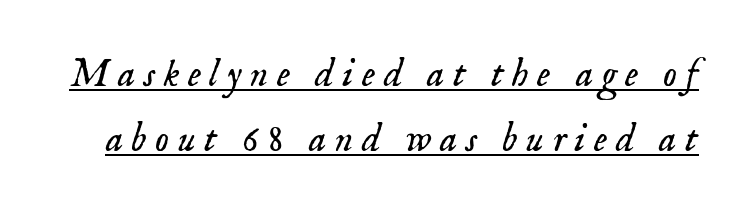
{"serif": "yes", "italic": "yes", "lean": "right", "slant_degrees": 18, "bold": "no", "weight": "light", "width": "normal", "stroke_contrast": "low", "x_height": "small", "monospaced": "no", "underline": "yes", "line_spacing": "normal", "line_spacing_ratio": 1.66, "letter_spacing": "wide", "letter_spacing_em": 0.22, "glyph_px": 39}
